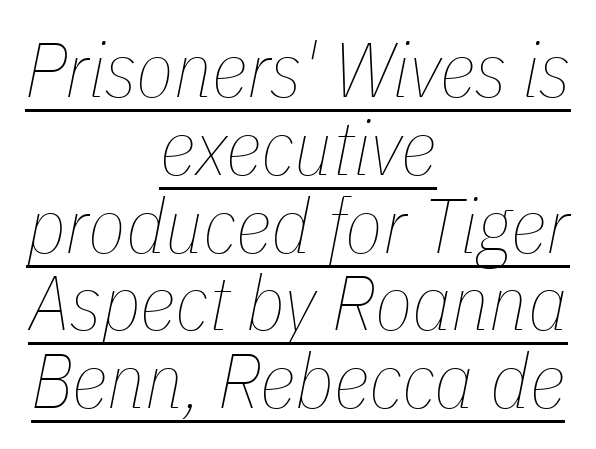
Q: Is the text bold? A: No.
Q: Is the text italic (slanted)? A: Yes, it leans right by about 11 degrees.
Q: Is the text underlined? A: Yes.
Q: How is the paragraph aligned? A: Centered.
Q: Is the spacing between letters normal or unusually wide? A: Normal.
Q: Is the spacing between lines tight, normal or loose? A: Tight.
Q: Width (condensed, normal, or wide)? A: Condensed.
Q: Stroke contrast? A: Low.
Q: x-height? A: Medium.
Q: Monospaced? A: No.
